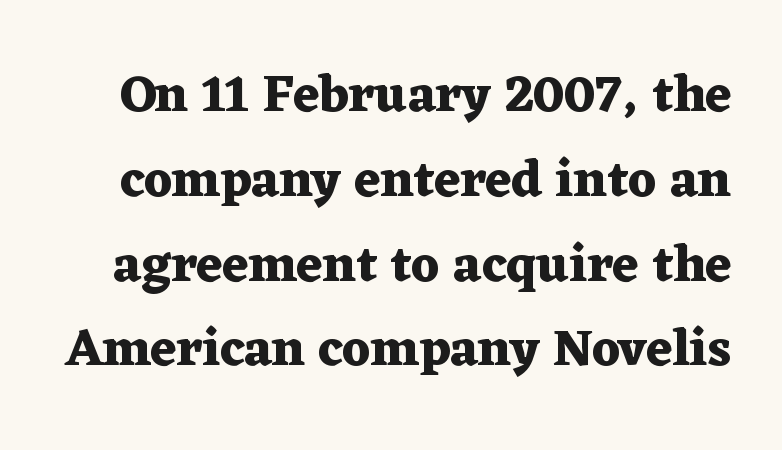
Q: Is the text bold? A: Yes.
Q: Is the text italic (slanted)? A: No, it is upright.
Q: Is the typeface a serif or a sans-serif typeface? A: Serif.
Q: Is the text underlined? A: No.
Q: Is the spacing between letters normal or unusually wide? A: Normal.
Q: Is the spacing between lines tight, normal or loose? A: Normal.
Q: Width (condensed, normal, or wide)? A: Wide.
Q: Stroke contrast? A: Medium.
Q: x-height? A: Medium.
Q: Monospaced? A: No.
